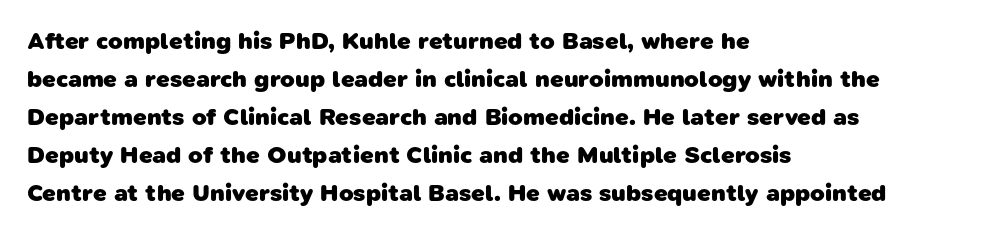
{"bold": "yes", "underline": "no", "align": "left", "line_spacing": "normal", "line_spacing_ratio": 1.58, "letter_spacing": "normal", "letter_spacing_em": 0.0, "glyph_px": 24}
